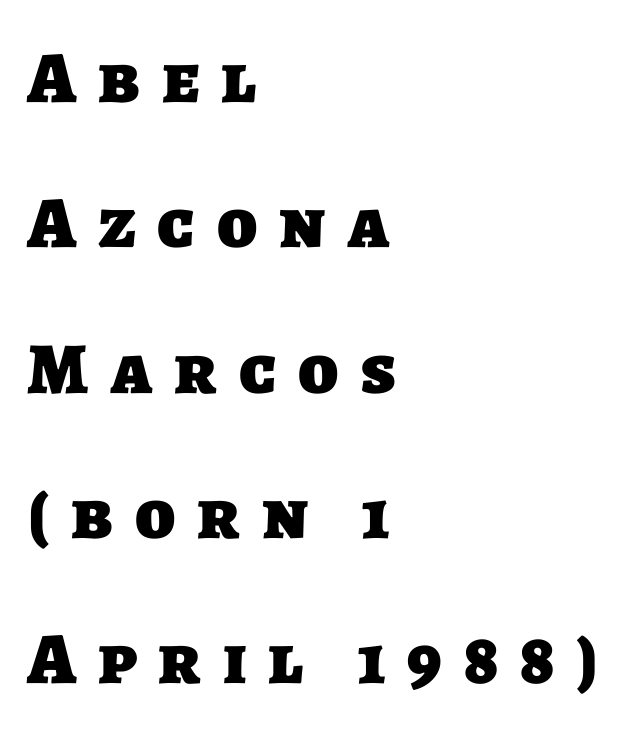
Q: Is the text bold? A: Yes.
Q: Is the typeface a serif or a sans-serif typeface? A: Sans-serif.
Q: Is the text underlined? A: No.
Q: How is the paragraph aligned? A: Left-aligned.
Q: Is the spacing between letters normal or unusually wide? A: Unusually wide.
Q: Is the spacing between lines tight, normal or loose? A: Loose.
Q: Width (condensed, normal, or wide)? A: Normal.
Q: Stroke contrast? A: Low.
Q: x-height? A: Large.
Q: Monospaced? A: No.
